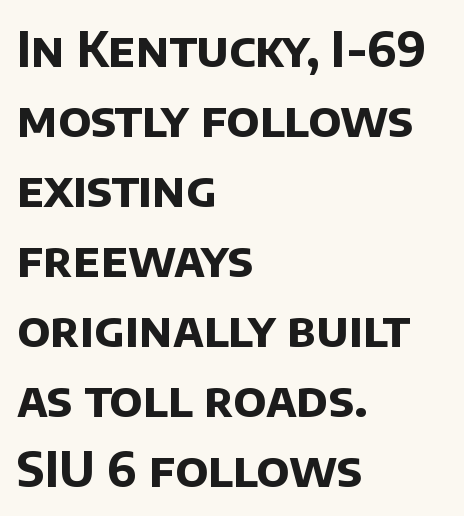
The image shows 48 px bold sans-serif type; set left-aligned, normal line spacing (1.46x), normal letter spacing, not underlined; low stroke contrast and a large x-height.
